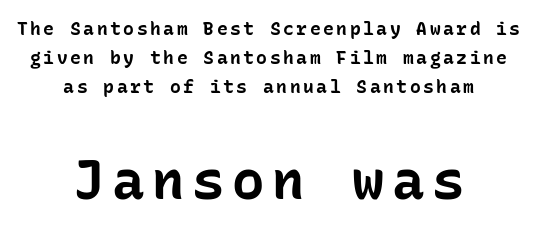
{"serif": "no", "italic": "no", "bold": "yes", "weight": "bold", "width": "normal", "stroke_contrast": "low", "x_height": "medium", "monospaced": "yes", "underline": "no", "align": "center", "line_spacing": "normal", "line_spacing_ratio": 1.61, "larger_block": "second", "size_ratio": 3.0, "glyph_px": 54}
